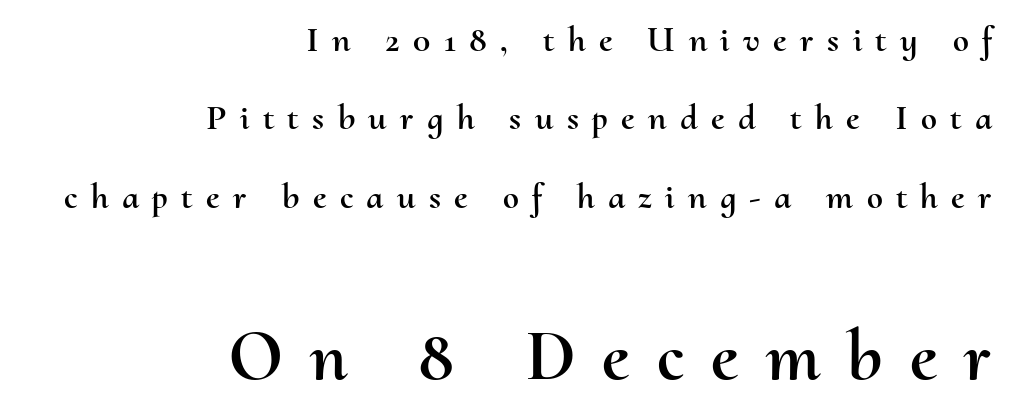
The image shows 73 px text type, upright; set right-aligned, loose line spacing (2.18x), unusually wide letter spacing (+0.37 em), not underlined; the second (bottom) block is 2.03x larger; medium stroke contrast and a small x-height.
